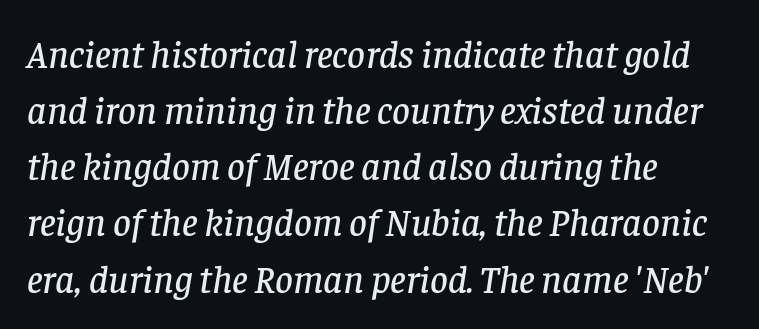
Q: Is the text italic (slanted)? A: Yes, it leans right by about 8 degrees.
Q: Is the typeface a serif or a sans-serif typeface? A: Serif.
Q: Is the text underlined? A: No.
Q: How is the paragraph aligned? A: Left-aligned.
Q: Is the spacing between letters normal or unusually wide? A: Normal.
Q: Is the spacing between lines tight, normal or loose? A: Normal.
Q: Width (condensed, normal, or wide)? A: Normal.
Q: Stroke contrast? A: Low.
Q: x-height? A: Large.
Q: Monospaced? A: No.
